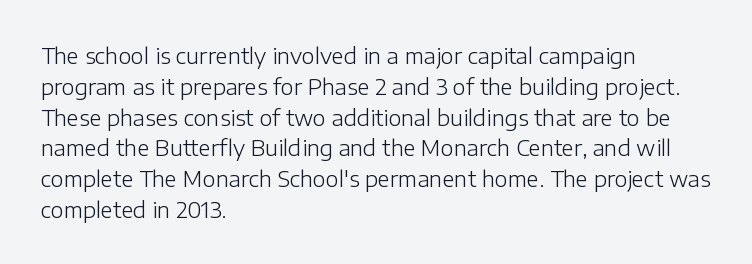
The image shows 22 px text type, upright; set left-aligned, normal line spacing (1.4x), normal letter spacing, not underlined.
